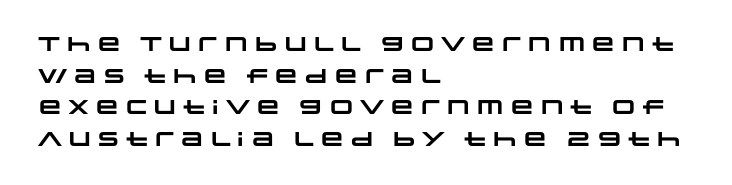
The image shows 20 px bold type; set left-aligned, normal line spacing (1.58x), normal letter spacing, not underlined.
